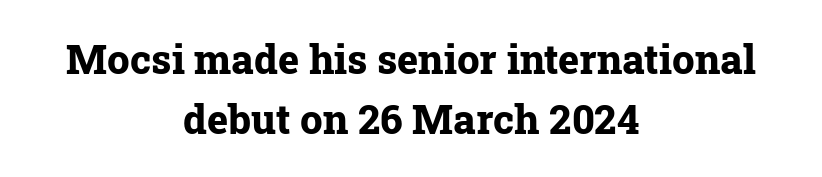
{"serif": "yes", "italic": "no", "bold": "yes", "weight": "bold", "width": "normal", "stroke_contrast": "low", "x_height": "medium", "monospaced": "no", "underline": "no", "align": "center", "line_spacing": "normal", "line_spacing_ratio": 1.49, "letter_spacing": "normal", "letter_spacing_em": 0.0, "glyph_px": 40}
